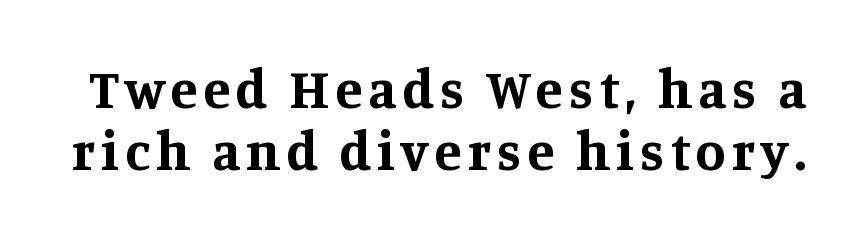
The image shows 55 px bold serif type, upright; set tight line spacing (1.13x), not underlined; medium stroke contrast and a large x-height.
